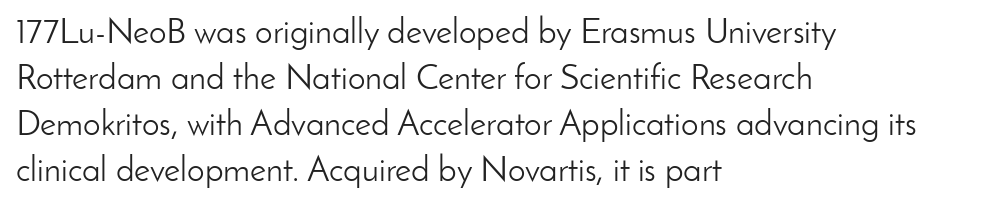
The image shows 35 px light sans-serif type, upright; set left-aligned, normal line spacing (1.31x), normal letter spacing, not underlined; low stroke contrast and a small x-height.
